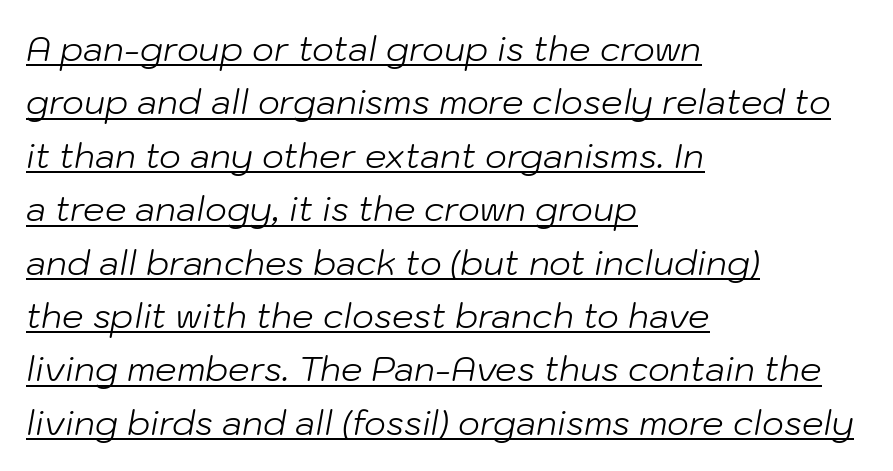
Summary of weight: not heavy and not bold. A baseline rule has been typeset under these characters. Baseline-to-baseline distance is the conventional proportion of letter height. Does the lettering tilt? It does — this is italic. Teacher's note: observe the even left margin — that is flush-left alignment.
